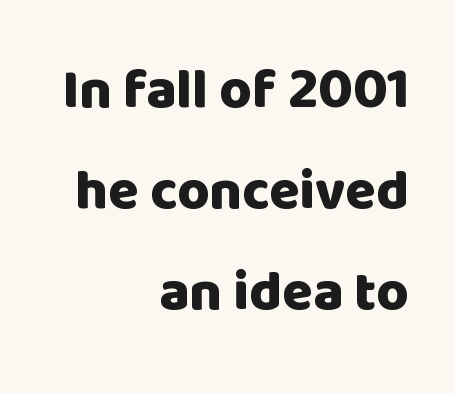
Style check: upright. One-word summary of the alignment: right. The line texture is even and compact thanks to regular tracking. These lines are rendered in a variable-pitch font.
